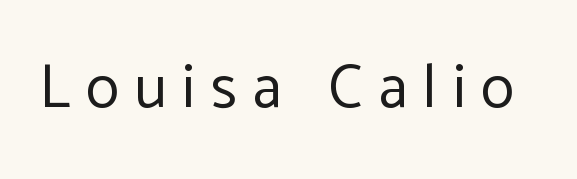
The area under the type is left untouched. The typeface chosen for these lines omits serifs. Is the type heavy? It reads as light-to-regular instead. Upright lettering throughout. Honestly, the letter spacing is so wide it's the main thing you notice.
